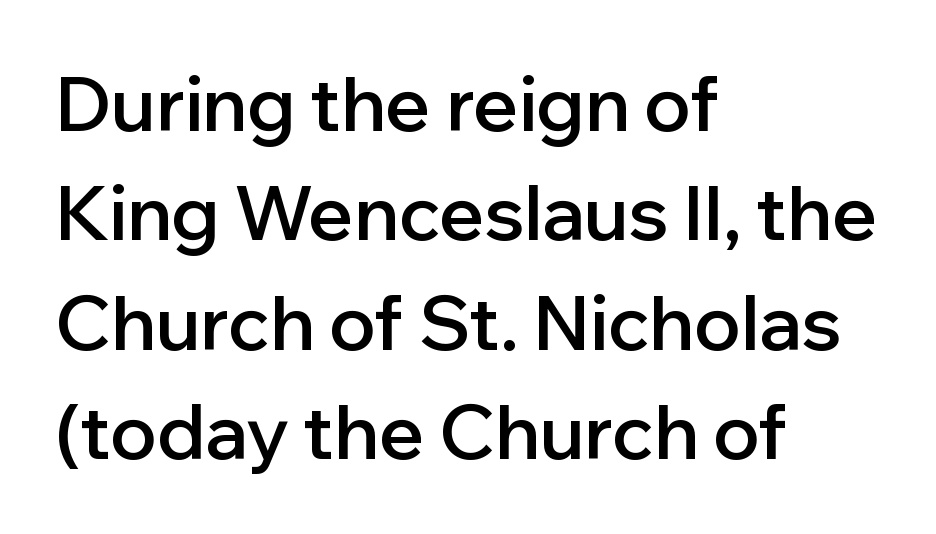
The image shows 75 px semibold sans-serif type, upright; set left-aligned, normal line spacing (1.46x), normal letter spacing, not underlined; low stroke contrast and a medium x-height.
